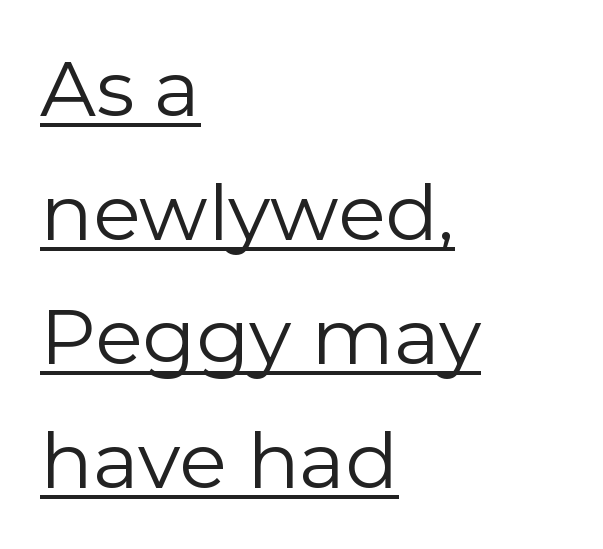
Each letter's strokes conclude bluntly, with no projecting serifs. Letters have the restrained weight of plain body copy at most. Think of a printed novel: that variable character pitch is what you see here. Italic? Not at all — the glyphs are vertical. The rendering anchors every line to the left-hand side.
